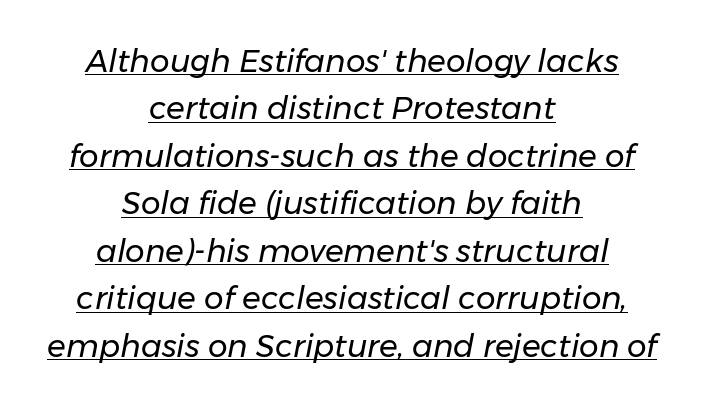
The image shows 31 px regular-weight type, italic (leaning right); set centered, normal line spacing (1.53x), normal letter spacing, underlined; low stroke contrast and a medium x-height.
